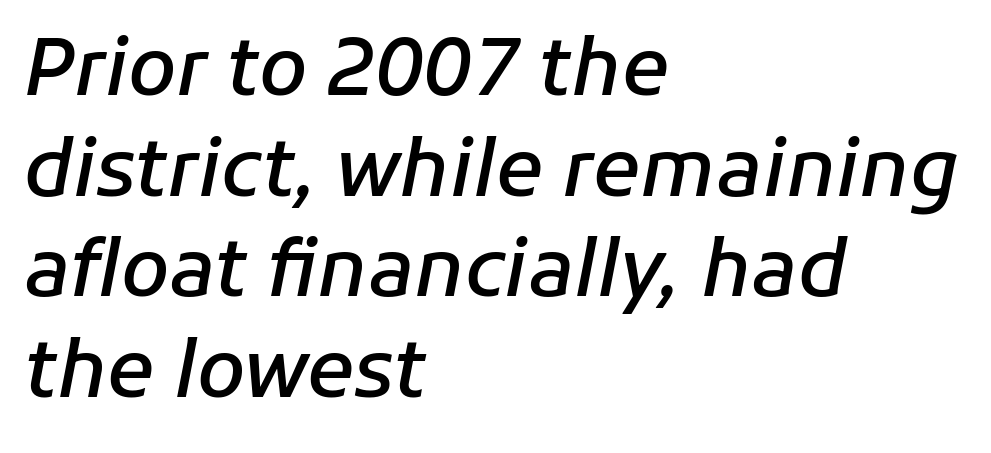
The image shows 78 px semibold type, italic (leaning right); set left-aligned, normal line spacing (1.29x), normal letter spacing, not underlined; low stroke contrast and a medium x-height.
